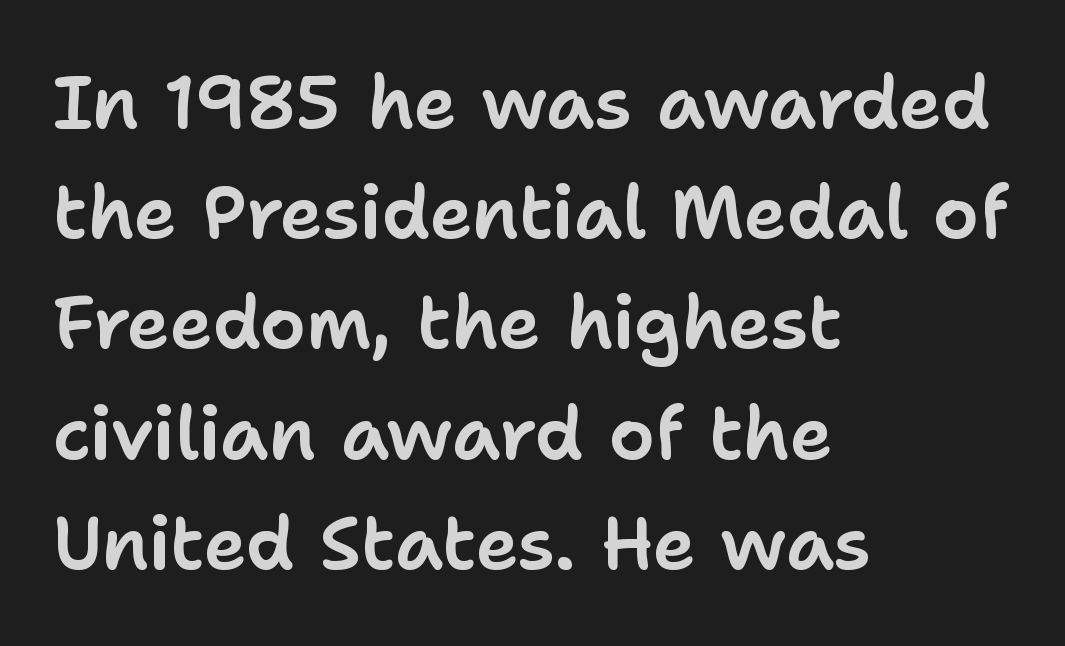
The image shows 73 px sans-serif type, upright; set left-aligned, normal line spacing (1.51x), normal letter spacing, not underlined; low stroke contrast and a medium x-height.
